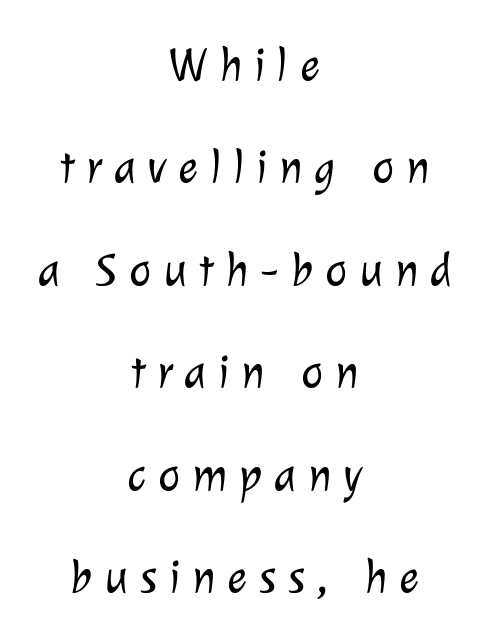
Q: Is the text bold? A: No.
Q: Is the typeface a serif or a sans-serif typeface? A: Sans-serif.
Q: Is the text underlined? A: No.
Q: How is the paragraph aligned? A: Centered.
Q: Is the spacing between letters normal or unusually wide? A: Unusually wide.
Q: Is the spacing between lines tight, normal or loose? A: Loose.
Q: Width (condensed, normal, or wide)? A: Normal.
Q: Stroke contrast? A: Low.
Q: x-height? A: Medium.
Q: Monospaced? A: No.
